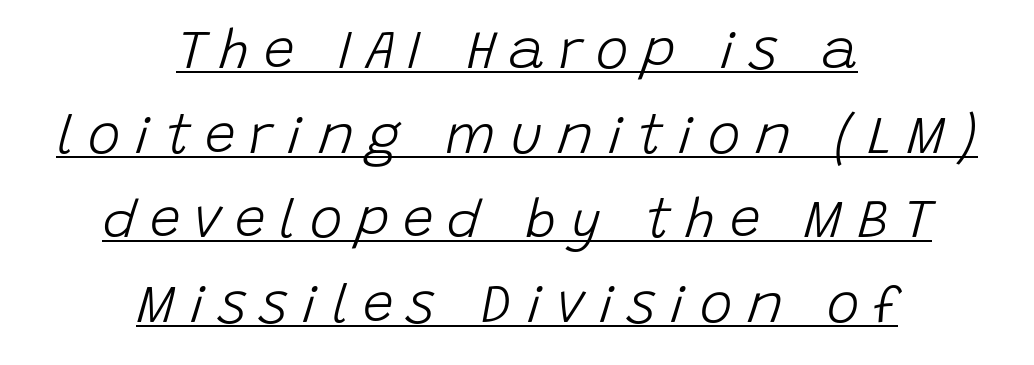
{"italic": "yes", "lean": "right", "slant_degrees": 15, "bold": "no", "weight": "light", "width": "normal", "stroke_contrast": "low", "x_height": "large", "monospaced": "no", "underline": "yes", "align": "center", "line_spacing": "normal", "line_spacing_ratio": 1.54, "letter_spacing": "wide", "letter_spacing_em": 0.25, "glyph_px": 55}
